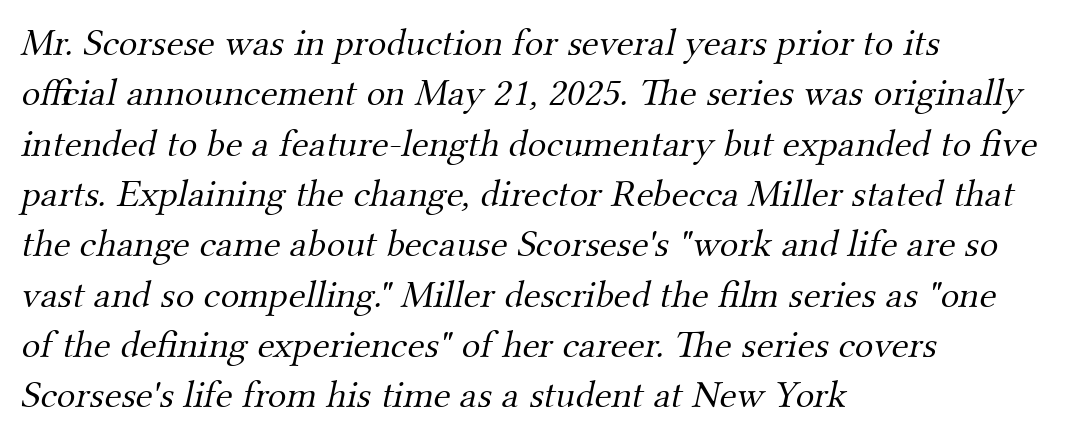
Q: Is the text bold? A: No.
Q: Is the typeface a serif or a sans-serif typeface? A: Serif.
Q: Is the text underlined? A: No.
Q: How is the paragraph aligned? A: Left-aligned.
Q: Is the spacing between letters normal or unusually wide? A: Normal.
Q: Is the spacing between lines tight, normal or loose? A: Normal.
Q: Width (condensed, normal, or wide)? A: Normal.
Q: Stroke contrast? A: Medium.
Q: x-height? A: Small.
Q: Monospaced? A: No.
